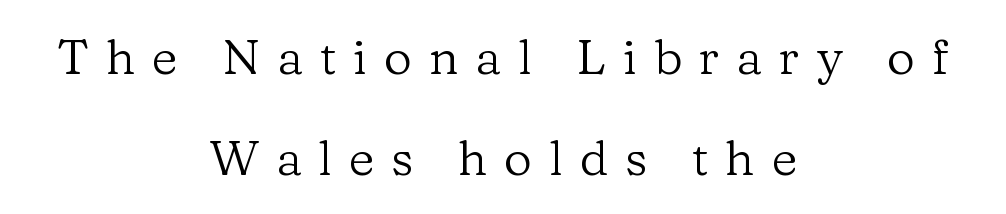
Q: Is the text bold? A: No.
Q: Is the text italic (slanted)? A: No, it is upright.
Q: Is the typeface a serif or a sans-serif typeface? A: Serif.
Q: Is the text underlined? A: No.
Q: How is the paragraph aligned? A: Centered.
Q: Is the spacing between letters normal or unusually wide? A: Unusually wide.
Q: Is the spacing between lines tight, normal or loose? A: Loose.
Q: Width (condensed, normal, or wide)? A: Normal.
Q: Stroke contrast? A: Low.
Q: x-height? A: Medium.
Q: Monospaced? A: No.
